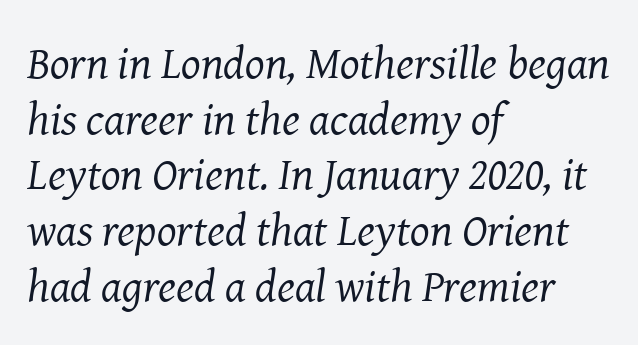
Q: Is the text bold? A: No.
Q: Is the text italic (slanted)? A: Yes, it leans right by about 8 degrees.
Q: Is the typeface a serif or a sans-serif typeface? A: Serif.
Q: Is the text underlined? A: No.
Q: How is the paragraph aligned? A: Left-aligned.
Q: Is the spacing between letters normal or unusually wide? A: Normal.
Q: Width (condensed, normal, or wide)? A: Normal.
Q: Stroke contrast? A: Medium.
Q: x-height? A: Medium.
Q: Monospaced? A: No.
